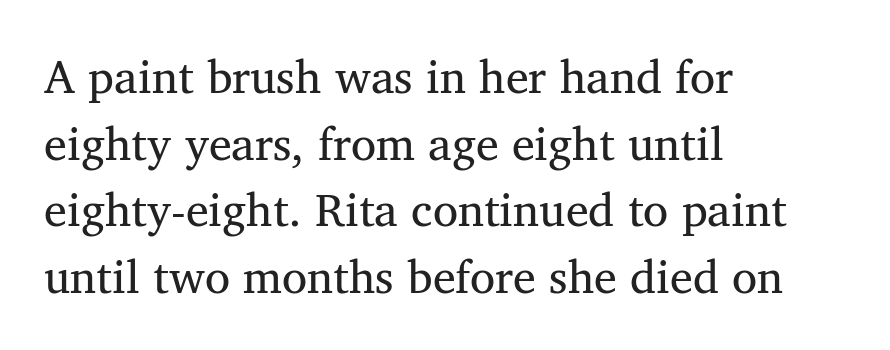
{"serif": "yes", "italic": "no", "width": "normal", "stroke_contrast": "medium", "x_height": "medium", "monospaced": "no", "underline": "no", "align": "left", "line_spacing": "normal", "line_spacing_ratio": 1.45, "letter_spacing": "normal", "letter_spacing_em": 0.0, "glyph_px": 46}
